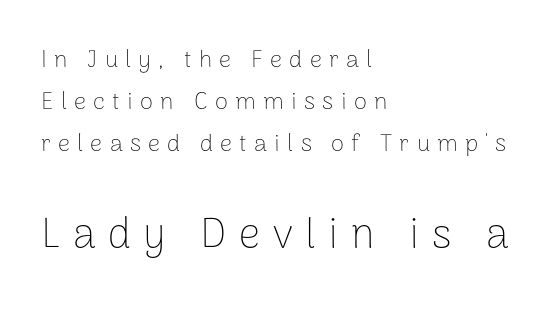
Visually the block forms a straight wall on the left and a jagged coastline on the right. Counters stay open thanks to moderate or lighter strokes. Looks like regular typesetting: each glyph gets only the width it needs. This rendering employs a face without finishing strokes, i.e., a sans-serif.
